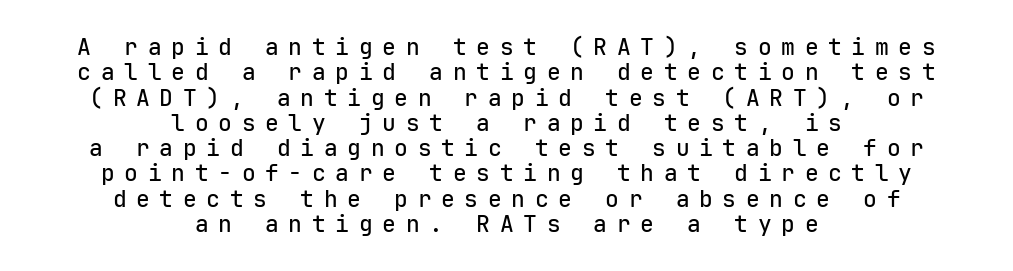
{"italic": "no", "underline": "no", "align": "center", "line_spacing": "tight", "line_spacing_ratio": 1.1, "letter_spacing": "wide", "letter_spacing_em": 0.42, "glyph_px": 23}
